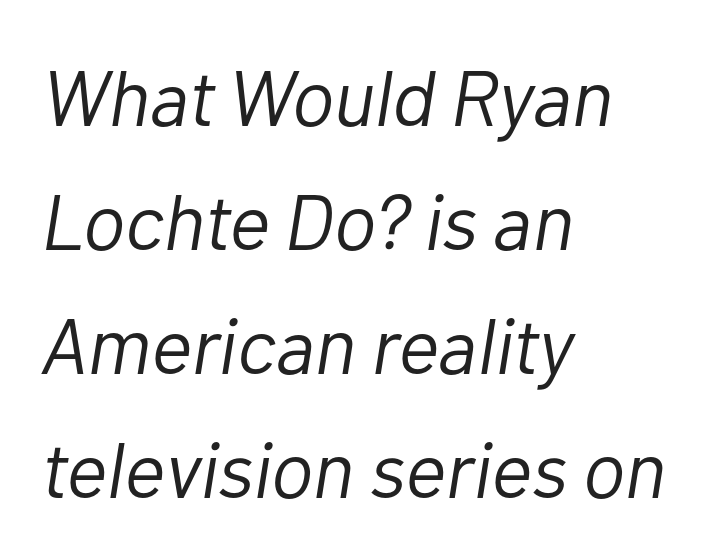
The image shows 79 px light type, italic (leaning right); set left-aligned, normal line spacing (1.57x), normal letter spacing, not underlined; low stroke contrast and a medium x-height.
